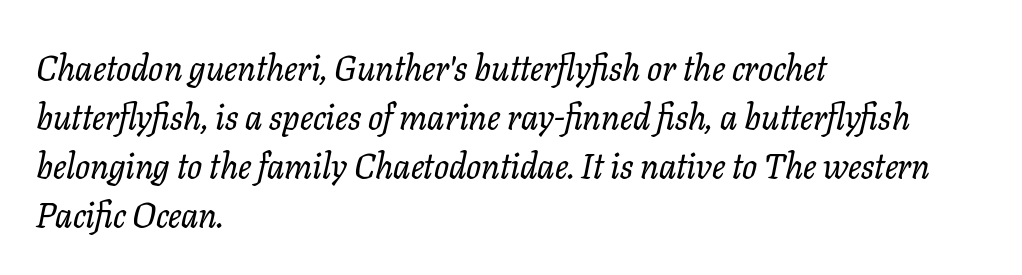
{"serif": "yes", "italic": "yes", "lean": "right", "slant_degrees": 11, "width": "normal", "stroke_contrast": "low", "x_height": "medium", "monospaced": "no", "underline": "no", "align": "left", "line_spacing": "normal", "line_spacing_ratio": 1.4, "letter_spacing": "normal", "letter_spacing_em": 0.0, "glyph_px": 35}
